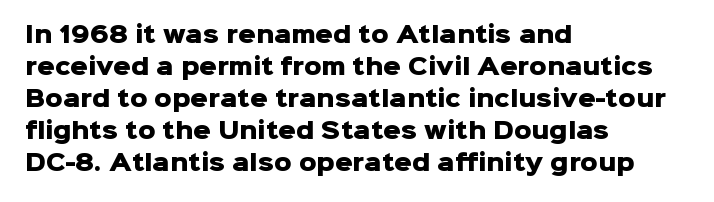
The image shows 22 px bold type, upright; set left-aligned, normal line spacing (1.46x), normal letter spacing, not underlined.
